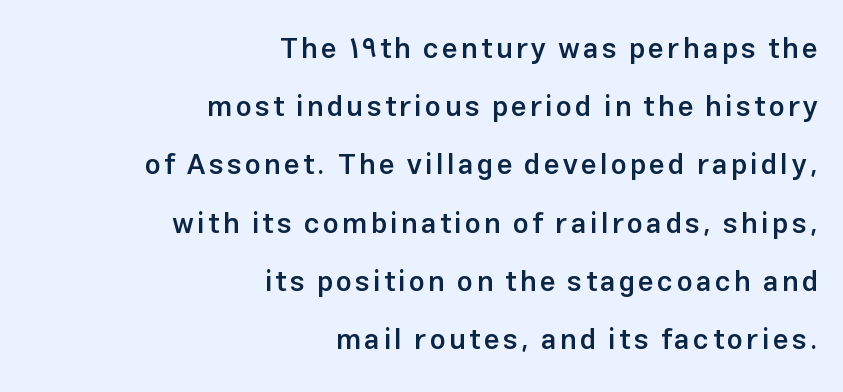
The image shows 28 px semibold sans-serif type, upright; set right-aligned, loose line spacing (2.08x), not underlined; low stroke contrast and a medium x-height.
